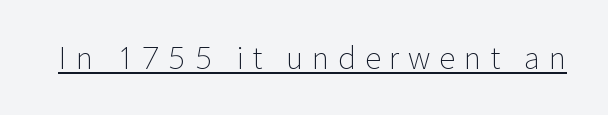
Q: Is the text bold? A: No.
Q: Is the text italic (slanted)? A: No, it is upright.
Q: Is the typeface a serif or a sans-serif typeface? A: Sans-serif.
Q: Is the text underlined? A: Yes.
Q: Is the spacing between letters normal or unusually wide? A: Unusually wide.
Q: Width (condensed, normal, or wide)? A: Normal.
Q: Stroke contrast? A: Low.
Q: x-height? A: Medium.
Q: Monospaced? A: No.
